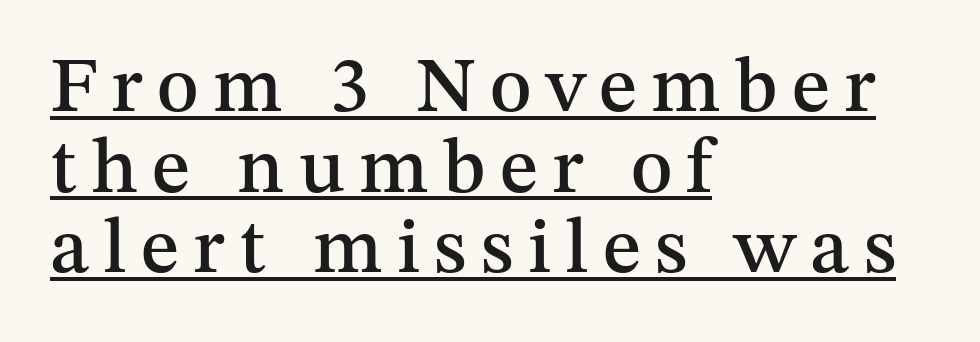
The image shows 79 px serif type, upright; set left-aligned, tight line spacing (1.02x), underlined; medium stroke contrast and a medium x-height.
